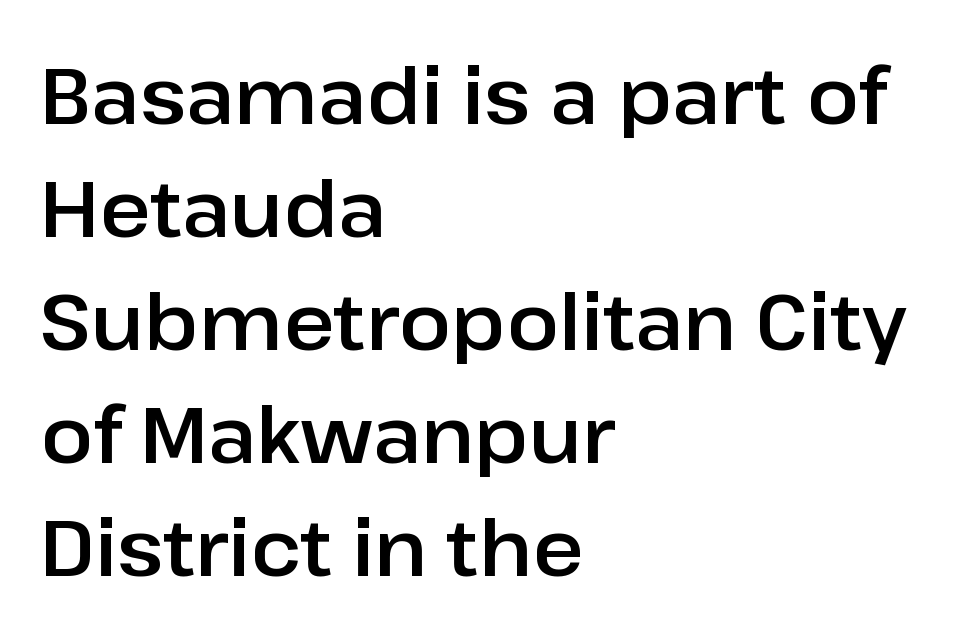
The image shows 78 px sans-serif type, upright; set left-aligned, normal line spacing (1.45x), normal letter spacing, not underlined; low stroke contrast and a medium x-height.
